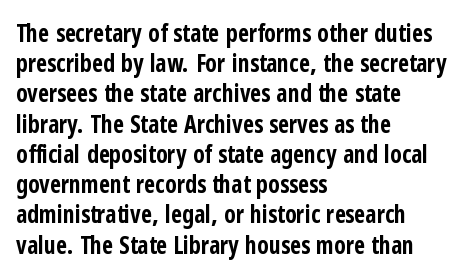
The image shows 24 px bold type, upright; set left-aligned, normal line spacing (1.26x), normal letter spacing, not underlined.
